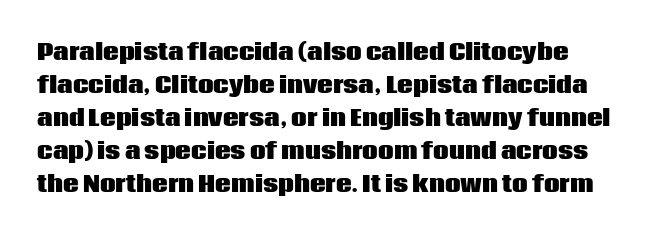
The passage shown has conventional tracking throughout. The letters stand upright; this is a roman face. Beneath every word, the page is bare. In terms of weight, the rendering is a true, heavy bold. The vertical gap from one line to the next is medium.
